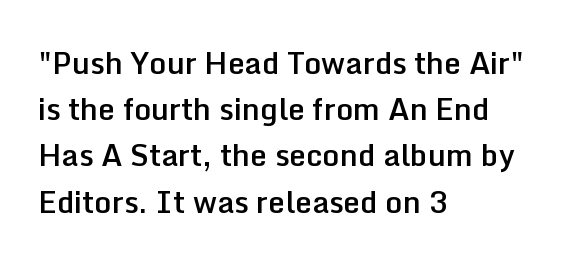
The image shows 30 px semibold sans-serif type, upright; set left-aligned, normal line spacing (1.54x), normal letter spacing, not underlined; low stroke contrast and a medium x-height.
